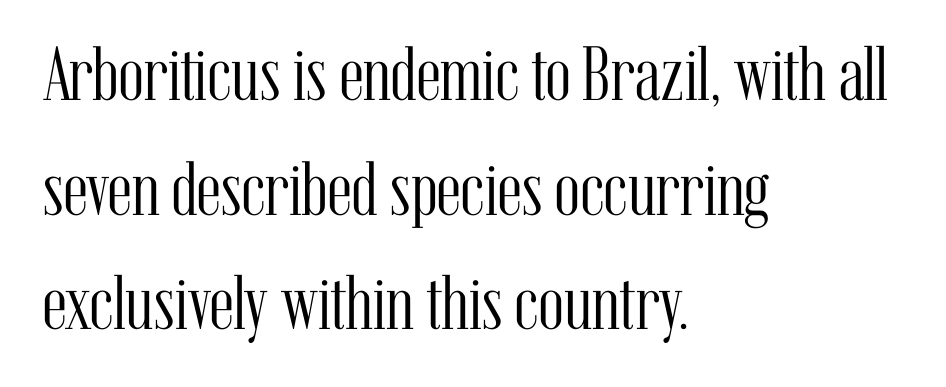
Q: Is the text bold? A: No.
Q: Is the text italic (slanted)? A: No, it is upright.
Q: Is the typeface a serif or a sans-serif typeface? A: Serif.
Q: Is the text underlined? A: No.
Q: How is the paragraph aligned? A: Left-aligned.
Q: Is the spacing between letters normal or unusually wide? A: Normal.
Q: Is the spacing between lines tight, normal or loose? A: Normal.
Q: Width (condensed, normal, or wide)? A: Condensed.
Q: Stroke contrast? A: Medium.
Q: x-height? A: Medium.
Q: Monospaced? A: No.
